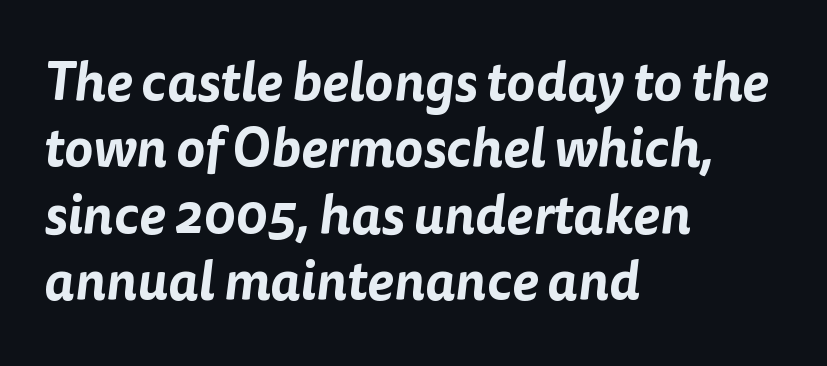
The image shows 54 px sans-serif type; set left-aligned, line spacing 1.23x, normal letter spacing, not underlined; low stroke contrast and a medium x-height.
